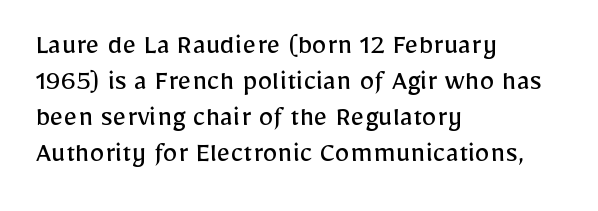
The image shows 30 px regular-weight sans-serif type, upright; set left-aligned, line spacing 1.2x, normal letter spacing, not underlined; low stroke contrast and a medium x-height.
